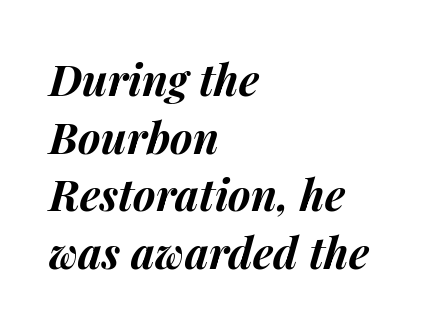
The image shows 43 px bold type, italic (leaning right); set left-aligned, normal line spacing (1.34x), normal letter spacing, not underlined; medium stroke contrast and a medium x-height.
